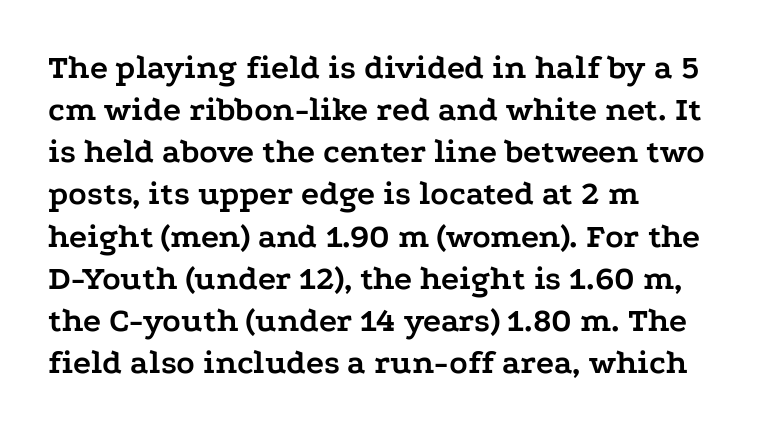
Q: Is the text bold? A: Yes.
Q: Is the text italic (slanted)? A: No, it is upright.
Q: Is the typeface a serif or a sans-serif typeface? A: Serif.
Q: Is the text underlined? A: No.
Q: How is the paragraph aligned? A: Left-aligned.
Q: Is the spacing between letters normal or unusually wide? A: Normal.
Q: Width (condensed, normal, or wide)? A: Wide.
Q: Stroke contrast? A: Low.
Q: x-height? A: Medium.
Q: Monospaced? A: No.
